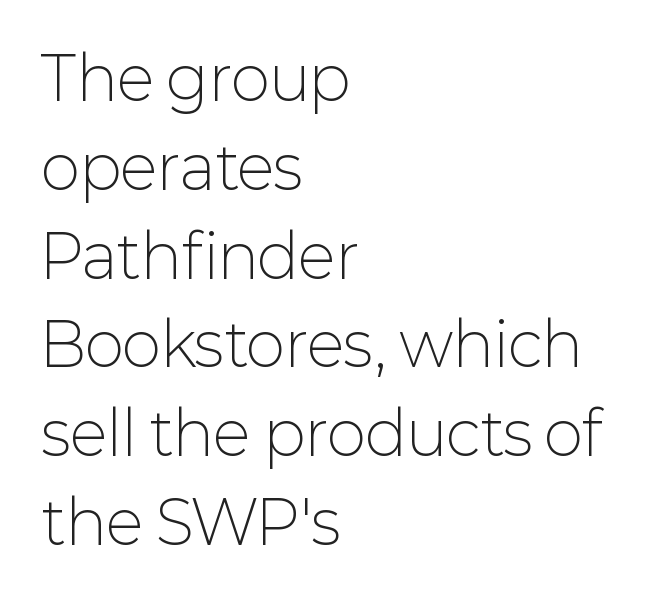
The type family on display is of the sans-serif kind. Plain, unruled lines of type. Character widths vary here, with narrow letters taking less room than wide ones. Characters remain perfectly vertical along every line. The passage shown is not bold in any degree. Nothing unusual about the tracking: characters are spaced as the font intends.
